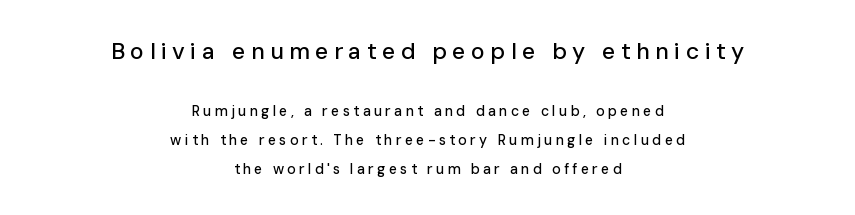
Q: Is the text italic (slanted)? A: No, it is upright.
Q: Is the text underlined? A: No.
Q: How is the paragraph aligned? A: Centered.
Q: Is the spacing between letters normal or unusually wide? A: Unusually wide.
Q: Is the spacing between lines tight, normal or loose? A: Loose.
Q: Which block of text is set in a larger size, the first (top) or the second (bottom)? A: The first (top) one.
